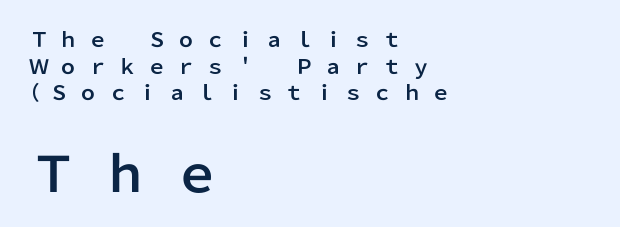
Q: Is the text italic (slanted)? A: No, it is upright.
Q: Is the typeface a serif or a sans-serif typeface? A: Sans-serif.
Q: Is the text underlined? A: No.
Q: How is the paragraph aligned? A: Left-aligned.
Q: Is the spacing between letters normal or unusually wide? A: Unusually wide.
Q: Is the spacing between lines tight, normal or loose? A: Normal.
Q: Which block of text is set in a larger size, the first (top) or the second (bottom)? A: The second (bottom) one.
Q: Width (condensed, normal, or wide)? A: Normal.
Q: Stroke contrast? A: Low.
Q: x-height? A: Medium.
Q: Monospaced? A: No.
